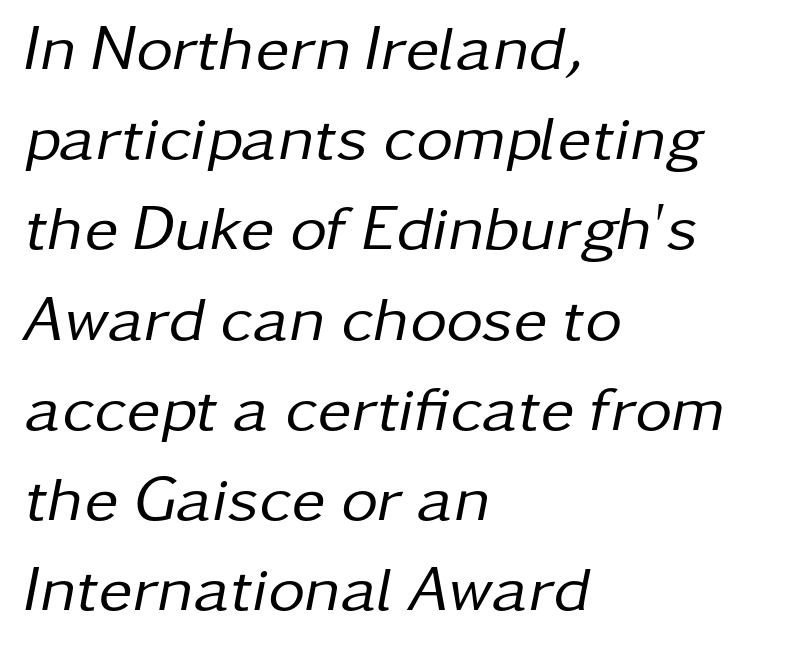
Q: Is the text bold? A: No.
Q: Is the text italic (slanted)? A: Yes, it leans right by about 11 degrees.
Q: Is the text underlined? A: No.
Q: How is the paragraph aligned? A: Left-aligned.
Q: Is the spacing between letters normal or unusually wide? A: Normal.
Q: Is the spacing between lines tight, normal or loose? A: Normal.
Q: Width (condensed, normal, or wide)? A: Normal.
Q: Stroke contrast? A: Low.
Q: x-height? A: Medium.
Q: Monospaced? A: No.
